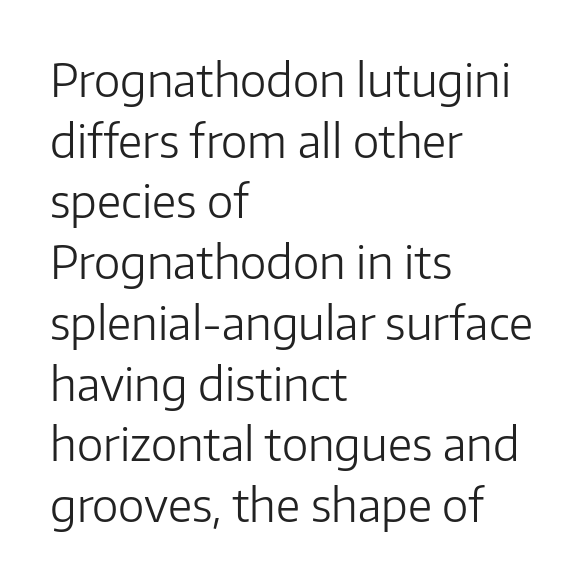
{"serif": "no", "italic": "no", "bold": "no", "weight": "light", "width": "normal", "stroke_contrast": "low", "x_height": "medium", "monospaced": "no", "underline": "no", "align": "left", "line_spacing": "normal", "line_spacing_ratio": 1.35, "letter_spacing": "normal", "letter_spacing_em": 0.0, "glyph_px": 45}
